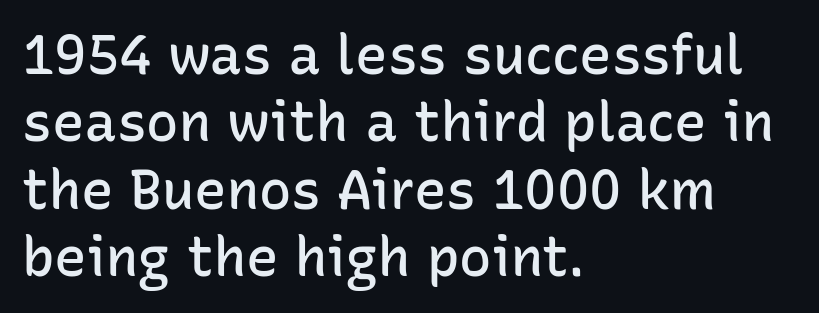
Q: Is the text bold? A: Semi-bold.
Q: Is the text italic (slanted)? A: No, it is upright.
Q: Is the typeface a serif or a sans-serif typeface? A: Sans-serif.
Q: Is the text underlined? A: No.
Q: How is the paragraph aligned? A: Left-aligned.
Q: Is the spacing between letters normal or unusually wide? A: Normal.
Q: Is the spacing between lines tight, normal or loose? A: Normal.
Q: Width (condensed, normal, or wide)? A: Normal.
Q: Stroke contrast? A: Low.
Q: x-height? A: Medium.
Q: Monospaced? A: No.
